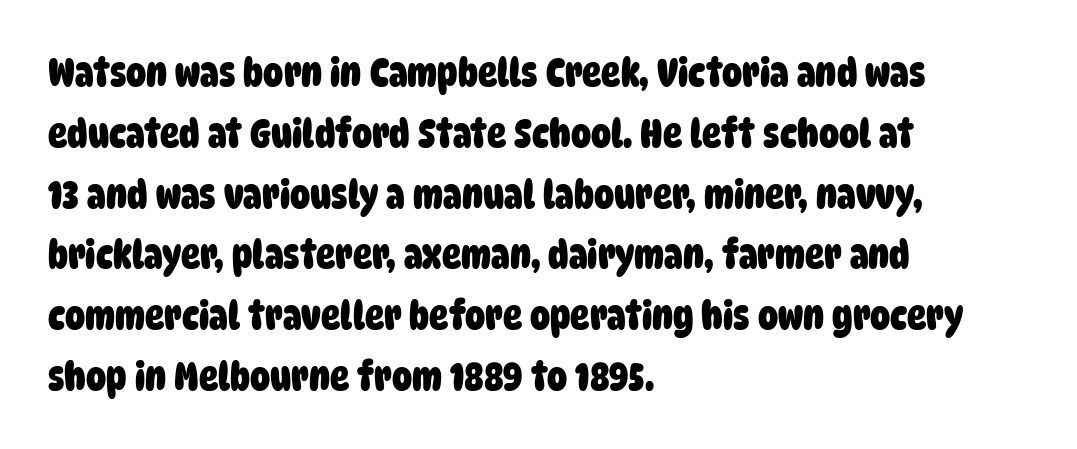
Q: Is the text bold? A: Yes.
Q: Is the typeface a serif or a sans-serif typeface? A: Sans-serif.
Q: Is the text underlined? A: No.
Q: How is the paragraph aligned? A: Left-aligned.
Q: Is the spacing between letters normal or unusually wide? A: Normal.
Q: Is the spacing between lines tight, normal or loose? A: Normal.
Q: Width (condensed, normal, or wide)? A: Condensed.
Q: Stroke contrast? A: Low.
Q: x-height? A: Large.
Q: Monospaced? A: No.
